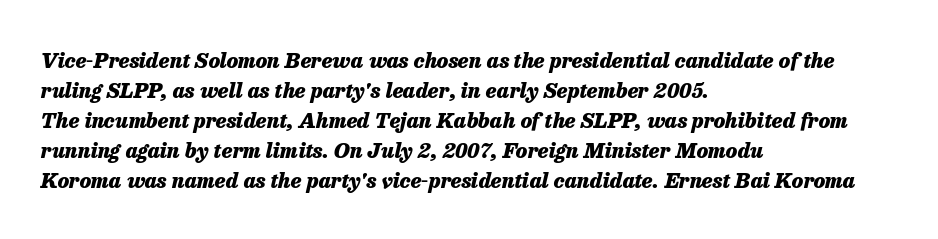
Between one letter and the next there's only the usual sliver of space. Lines of text with bare space underneath. Look at the stroke-to-counter ratio: heavy, a bold. Is the block centered? No — it sits flush against the left margin.
